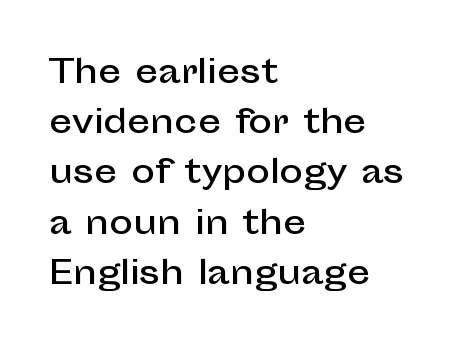
Q: Is the text italic (slanted)? A: No, it is upright.
Q: Is the typeface a serif or a sans-serif typeface? A: Sans-serif.
Q: Is the text underlined? A: No.
Q: How is the paragraph aligned? A: Left-aligned.
Q: Is the spacing between letters normal or unusually wide? A: Normal.
Q: Is the spacing between lines tight, normal or loose? A: Normal.
Q: Width (condensed, normal, or wide)? A: Normal.
Q: Stroke contrast? A: Low.
Q: x-height? A: Medium.
Q: Monospaced? A: No.
